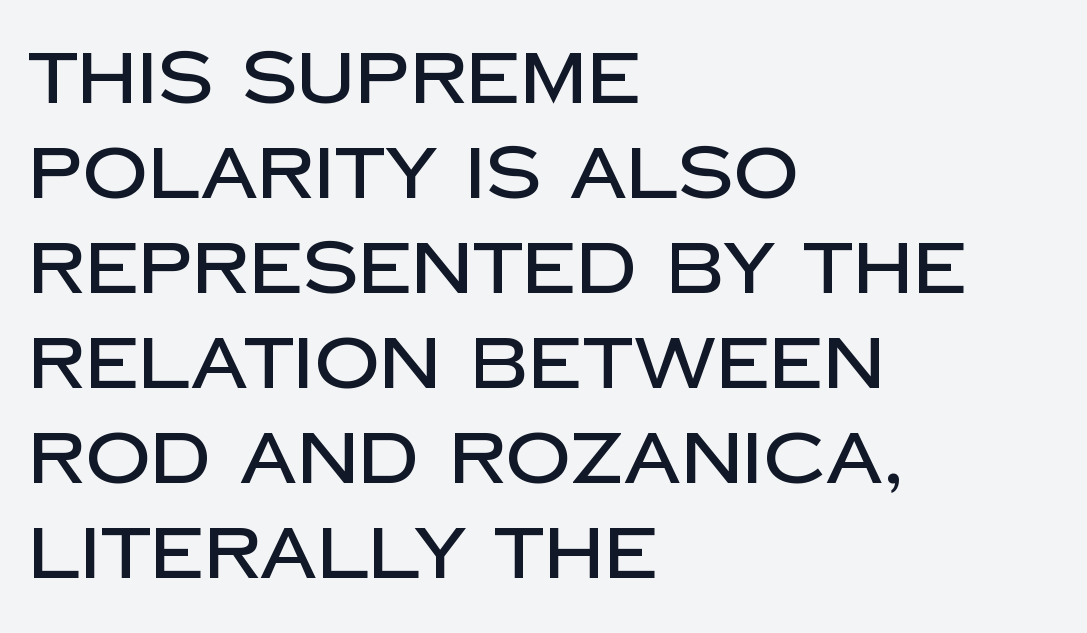
{"serif": "no", "italic": "no", "width": "normal", "stroke_contrast": "low", "x_height": "large", "monospaced": "no", "underline": "no", "align": "left", "line_spacing": "normal", "line_spacing_ratio": 1.32, "letter_spacing": "normal", "letter_spacing_em": 0.0, "glyph_px": 72}
